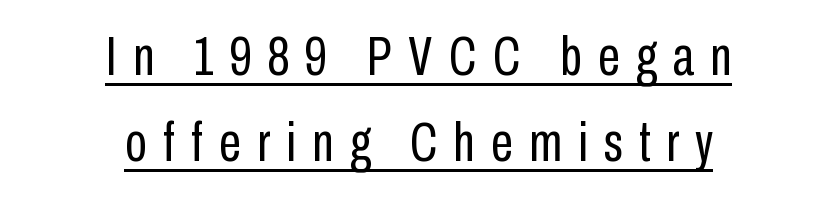
{"serif": "no", "italic": "no", "bold": "no", "weight": "regular", "width": "condensed", "stroke_contrast": "low", "x_height": "medium", "monospaced": "no", "underline": "yes", "align": "center", "line_spacing": "normal", "line_spacing_ratio": 1.54, "letter_spacing": "wide", "letter_spacing_em": 0.29, "glyph_px": 56}
